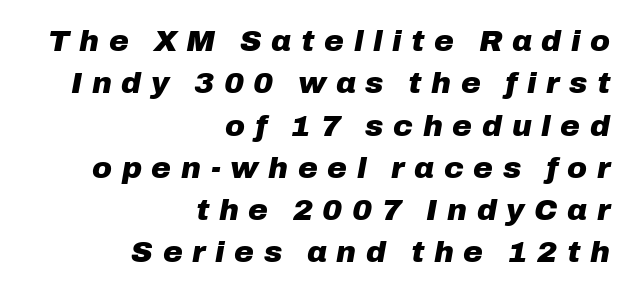
Q: Is the text bold? A: Yes.
Q: Is the text italic (slanted)? A: Yes, it leans right by about 10 degrees.
Q: Is the text underlined? A: No.
Q: How is the paragraph aligned? A: Right-aligned.
Q: Is the spacing between letters normal or unusually wide? A: Unusually wide.
Q: Is the spacing between lines tight, normal or loose? A: Normal.
Q: Width (condensed, normal, or wide)? A: Normal.
Q: Stroke contrast? A: Low.
Q: x-height? A: Medium.
Q: Monospaced? A: No.
